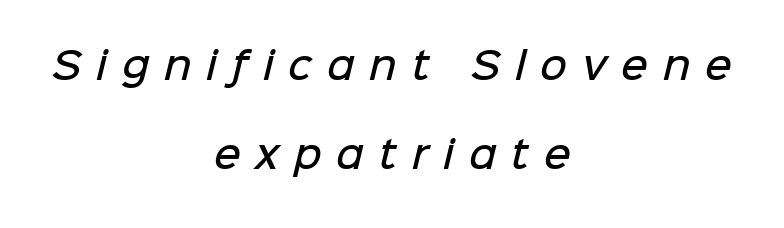
{"serif": "no", "bold": "semi", "weight": "semibold", "width": "normal", "stroke_contrast": "low", "x_height": "medium", "monospaced": "no", "underline": "no", "align": "center", "line_spacing": "loose", "line_spacing_ratio": 2.41, "letter_spacing": "wide", "letter_spacing_em": 0.4, "glyph_px": 37}
